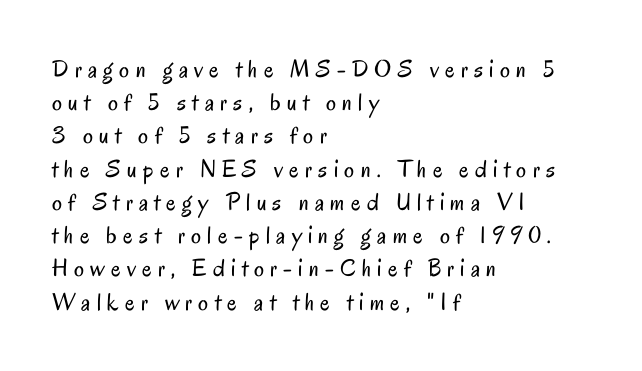
Every stem runs plumb, perpendicular to the baseline. The strokes are not fattened; the text isn't bold. These lines have a slow, spaced-out rhythm from letter to letter. The compositor pushed each line to the left boundary.
